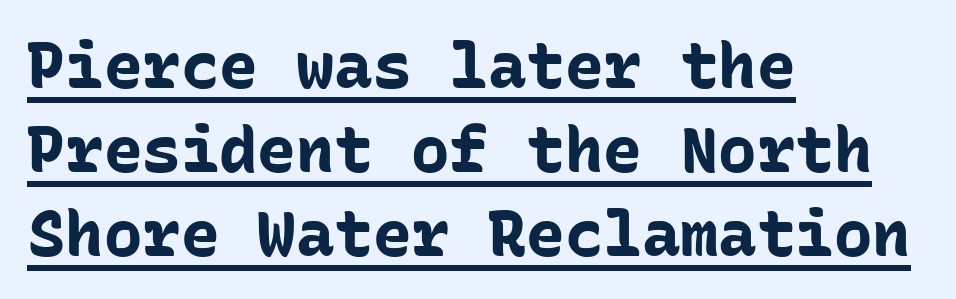
Q: Is the text bold? A: Yes.
Q: Is the text italic (slanted)? A: No, it is upright.
Q: Is the typeface a serif or a sans-serif typeface? A: Sans-serif.
Q: Is the text underlined? A: Yes.
Q: How is the paragraph aligned? A: Left-aligned.
Q: Is the spacing between letters normal or unusually wide? A: Normal.
Q: Is the spacing between lines tight, normal or loose? A: Normal.
Q: Width (condensed, normal, or wide)? A: Normal.
Q: Stroke contrast? A: Low.
Q: x-height? A: Medium.
Q: Monospaced? A: Yes.
